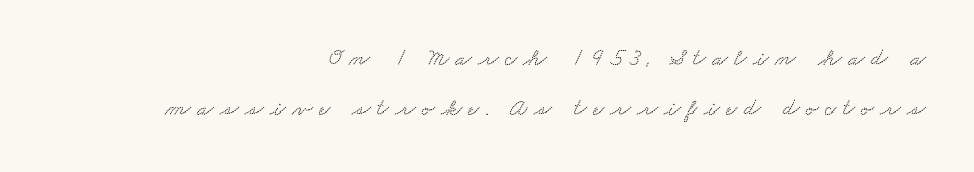
Q: Is the text underlined? A: No.
Q: How is the paragraph aligned? A: Right-aligned.
Q: Is the spacing between letters normal or unusually wide? A: Unusually wide.
Q: Is the spacing between lines tight, normal or loose? A: Loose.
